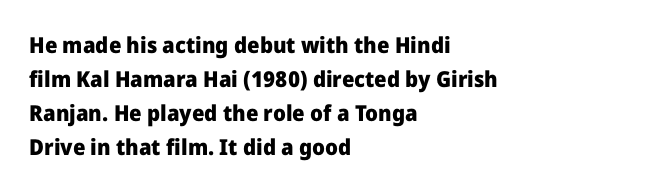
Q: Is the text bold? A: Yes.
Q: Is the text italic (slanted)? A: No, it is upright.
Q: Is the text underlined? A: No.
Q: How is the paragraph aligned? A: Left-aligned.
Q: Is the spacing between letters normal or unusually wide? A: Normal.
Q: Is the spacing between lines tight, normal or loose? A: Normal.
